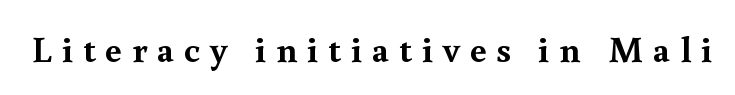
Q: Is the text bold? A: Yes.
Q: Is the text italic (slanted)? A: No, it is upright.
Q: Is the typeface a serif or a sans-serif typeface? A: Serif.
Q: Is the text underlined? A: No.
Q: Is the spacing between letters normal or unusually wide? A: Unusually wide.
Q: Width (condensed, normal, or wide)? A: Normal.
Q: x-height? A: Small.
Q: Monospaced? A: No.
